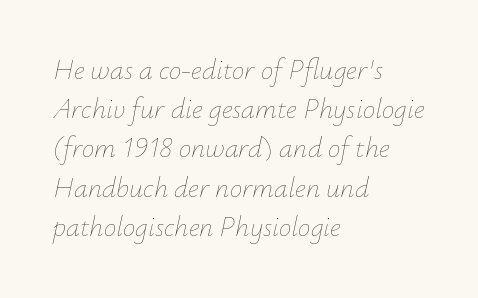
The passage shown stacks its lines at a standard gap. You could not count columns in this text — the font is proportionally spaced. Summary of weight: not heavy and not bold. Compared with typical body copy, the letter spacing here is the same.
